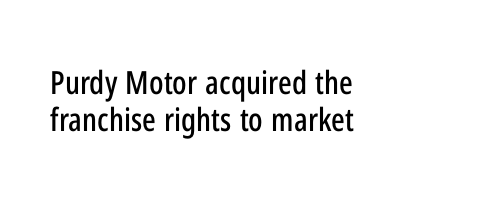
The image shows 32 px condensed sans-serif type, upright; set left-aligned, line spacing 1.17x, normal letter spacing, not underlined; low stroke contrast and a medium x-height.
